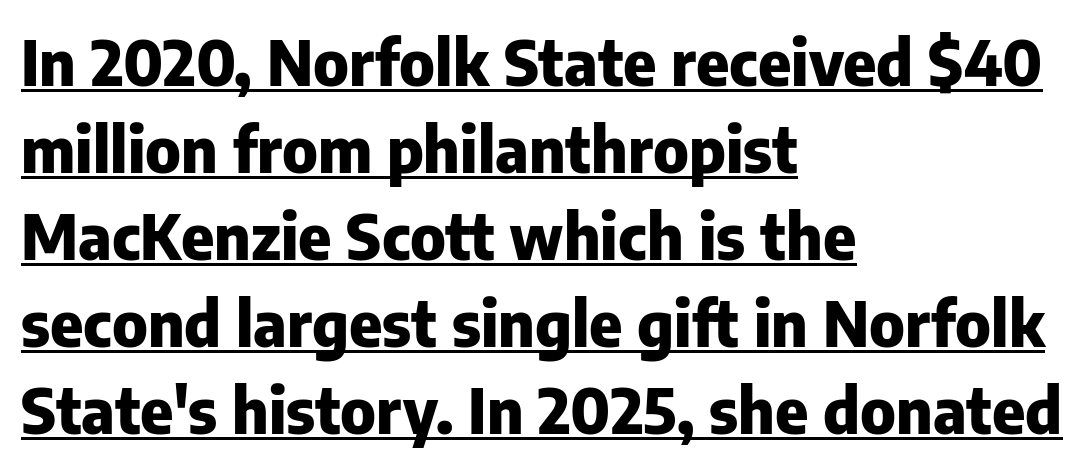
The image shows 63 px heavy sans-serif type, upright; set left-aligned, normal line spacing (1.38x), normal letter spacing, underlined; low stroke contrast and a medium x-height.
